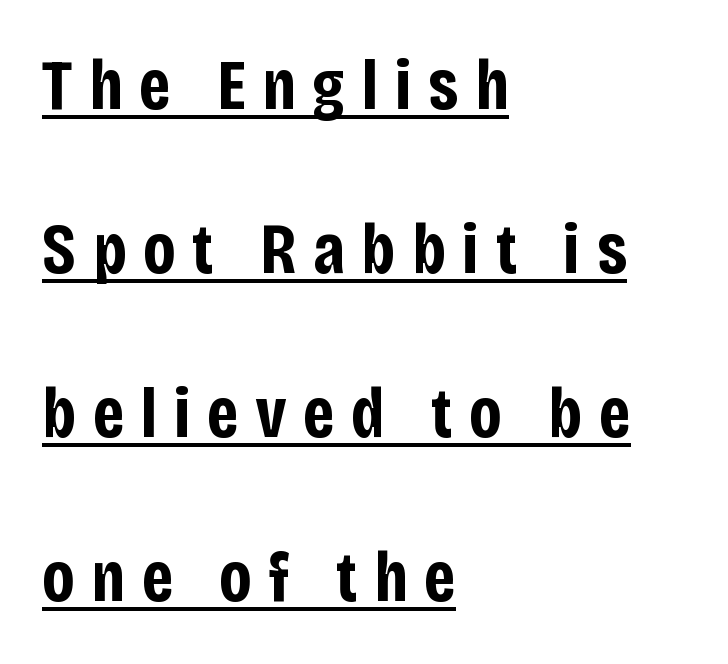
Q: Is the text bold? A: Yes.
Q: Is the text italic (slanted)? A: No, it is upright.
Q: Is the typeface a serif or a sans-serif typeface? A: Sans-serif.
Q: Is the text underlined? A: Yes.
Q: How is the paragraph aligned? A: Left-aligned.
Q: Is the spacing between letters normal or unusually wide? A: Unusually wide.
Q: Is the spacing between lines tight, normal or loose? A: Loose.
Q: Width (condensed, normal, or wide)? A: Condensed.
Q: Stroke contrast? A: Low.
Q: x-height? A: Large.
Q: Monospaced? A: No.
